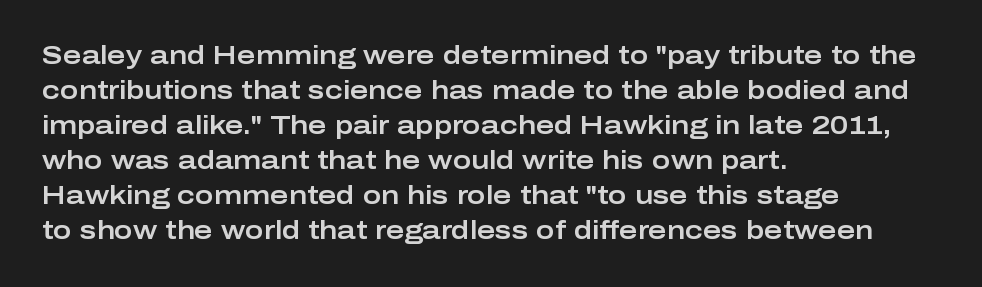
Q: Is the text italic (slanted)? A: No, it is upright.
Q: Is the text underlined? A: No.
Q: How is the paragraph aligned? A: Left-aligned.
Q: Is the spacing between letters normal or unusually wide? A: Normal.
Q: Is the spacing between lines tight, normal or loose? A: Normal.
